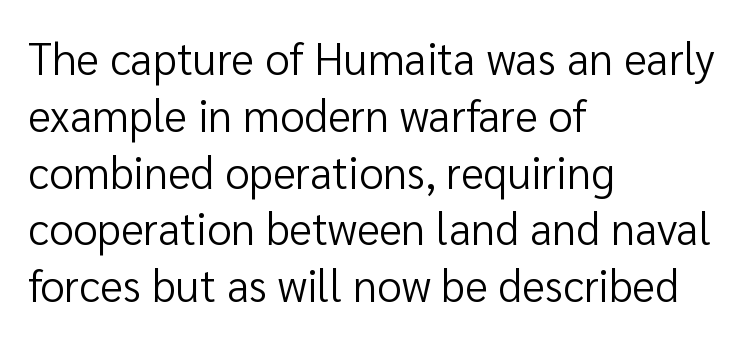
{"serif": "no", "italic": "no", "bold": "no", "weight": "regular", "width": "normal", "stroke_contrast": "low", "x_height": "medium", "monospaced": "no", "underline": "no", "align": "left", "line_spacing": "normal", "line_spacing_ratio": 1.29, "letter_spacing": "normal", "letter_spacing_em": 0.0, "glyph_px": 44}
